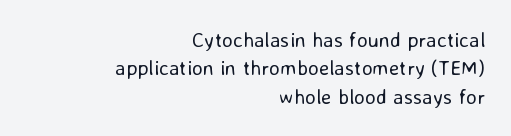
{"italic": "no", "bold": "no", "underline": "no", "align": "right", "line_spacing": "normal", "line_spacing_ratio": 1.35, "letter_spacing": "normal", "letter_spacing_em": 0.0, "glyph_px": 21}
